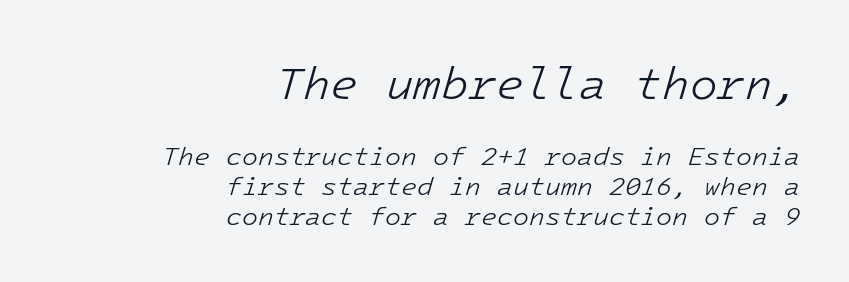
The image shows 45 px light type, italic (leaning right); set right-aligned, tight line spacing (1.14x), normal letter spacing, not underlined; the first (top) block is 1.73x larger; low stroke contrast and a medium x-height.
